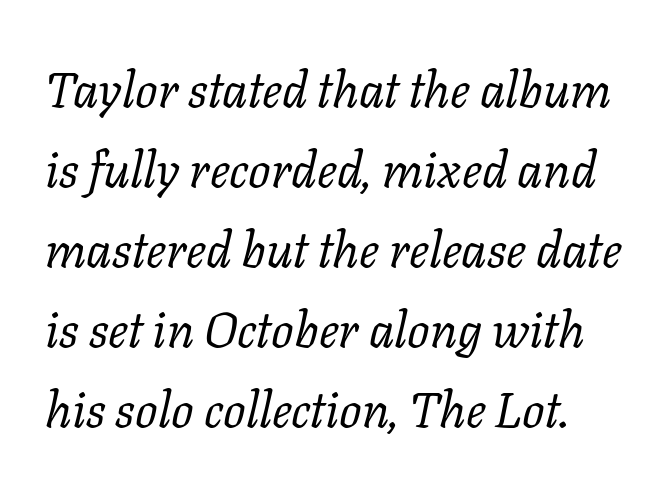
Q: Is the text bold? A: No.
Q: Is the text italic (slanted)? A: Yes, it leans right by about 11 degrees.
Q: Is the typeface a serif or a sans-serif typeface? A: Serif.
Q: Is the text underlined? A: No.
Q: Is the spacing between letters normal or unusually wide? A: Normal.
Q: Is the spacing between lines tight, normal or loose? A: Normal.
Q: Width (condensed, normal, or wide)? A: Normal.
Q: Stroke contrast? A: Low.
Q: x-height? A: Medium.
Q: Monospaced? A: No.
